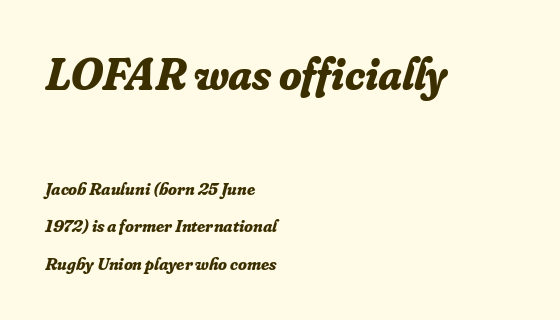
The image shows 46 px bold serif type, italic (leaning right); set left-aligned, loose line spacing (2.07x), normal letter spacing, not underlined; the first (top) block is 2.56x larger; low stroke contrast and a small x-height.
